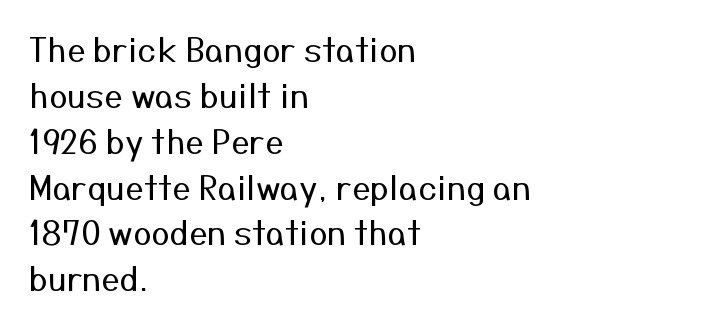
{"serif": "no", "italic": "no", "bold": "no", "weight": "regular", "width": "normal", "stroke_contrast": "medium", "x_height": "medium", "monospaced": "no", "underline": "no", "align": "left", "line_spacing": "normal", "line_spacing_ratio": 1.39, "letter_spacing": "normal", "letter_spacing_em": 0.0, "glyph_px": 33}
